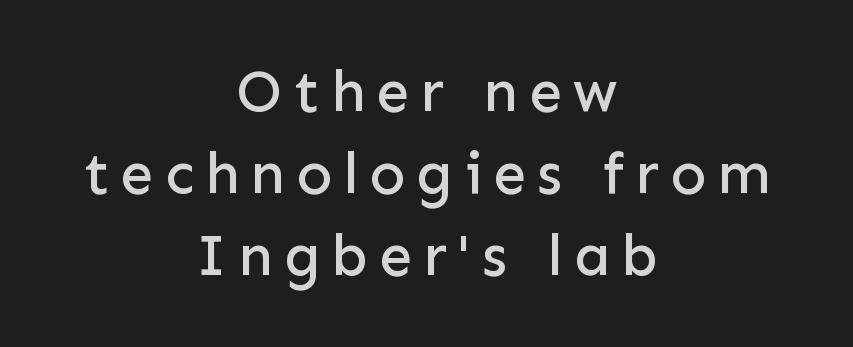
Q: Is the text italic (slanted)? A: No, it is upright.
Q: Is the typeface a serif or a sans-serif typeface? A: Sans-serif.
Q: Is the text underlined? A: No.
Q: How is the paragraph aligned? A: Centered.
Q: Is the spacing between lines tight, normal or loose? A: Normal.
Q: Width (condensed, normal, or wide)? A: Normal.
Q: Stroke contrast? A: Low.
Q: x-height? A: Medium.
Q: Monospaced? A: No.
